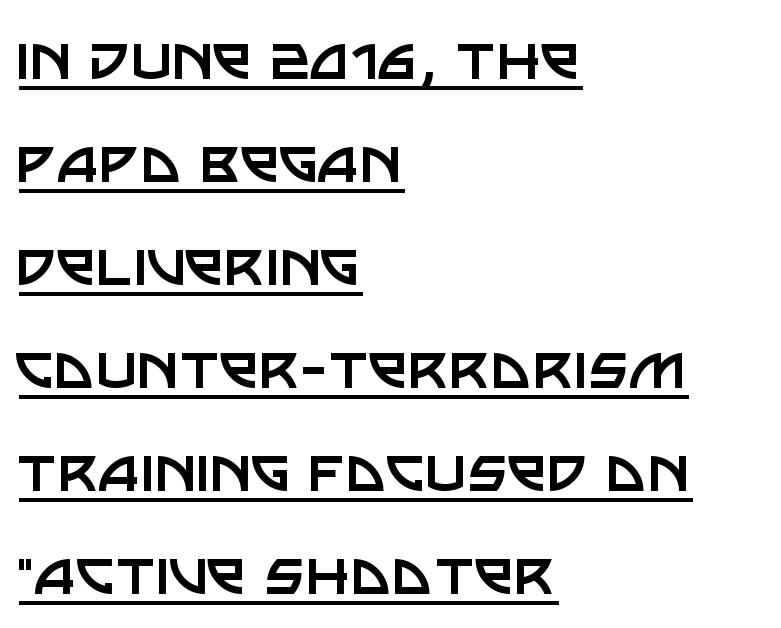
Stroke terminals: plain, sans-serif. Summary of vertical rhythm: regular, with standard interline spacing. Do the characters align in a grid? No, the font is proportional. All the whitespace from short lines collects on the right.
